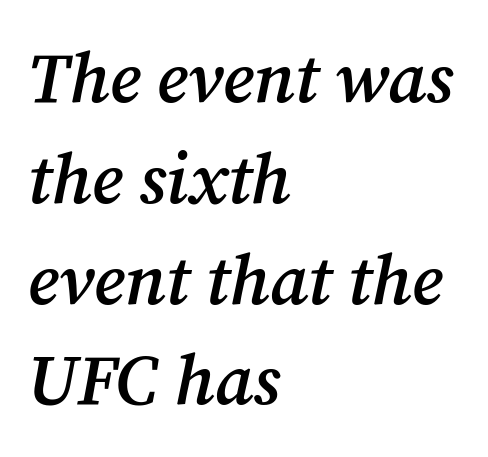
The image shows 71 px semibold serif type, italic (leaning right); set left-aligned, normal line spacing (1.42x), normal letter spacing, not underlined; medium stroke contrast and a medium x-height.
